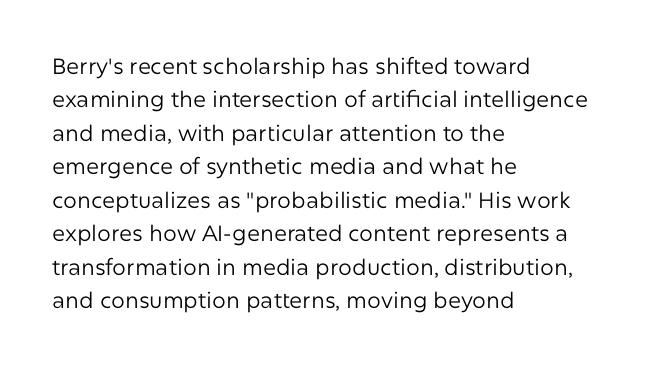
The image shows 22 px text type, upright; set left-aligned, normal line spacing (1.52x), normal letter spacing, not underlined.
